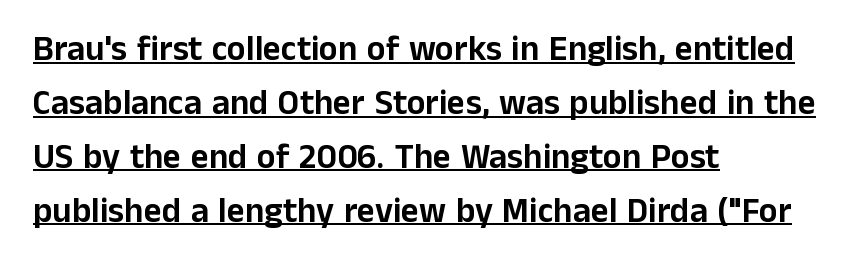
Do the characters align in a grid? No, the font is proportional. This rendering leaves character spacing at its baseline value. These lines are set flush left with a ragged right edge. The passage shown is typeset with a sans-serif family. Nope, not italic — everything's standing straight. These lines sit exactly where default settings would place them.
